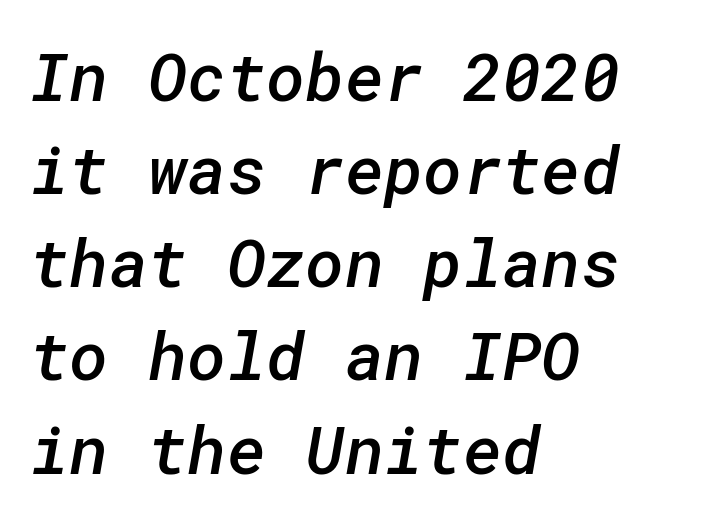
{"serif": "no", "bold": "semi", "weight": "semibold", "width": "normal", "stroke_contrast": "low", "x_height": "medium", "underline": "no", "align": "left", "line_spacing": "normal", "line_spacing_ratio": 1.39, "letter_spacing": "normal", "letter_spacing_em": 0.0, "glyph_px": 67}
